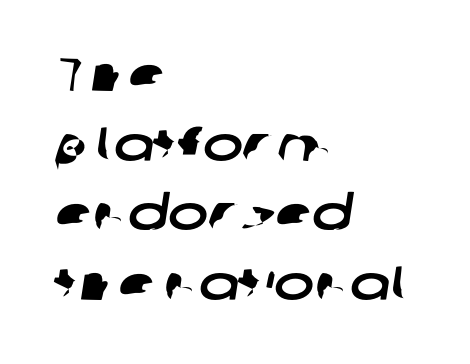
{"serif": "no", "width": "wide", "stroke_contrast": "low", "x_height": "medium", "monospaced": "no", "underline": "no", "align": "left", "line_spacing": "normal", "line_spacing_ratio": 1.45, "letter_spacing": "normal", "letter_spacing_em": 0.0, "glyph_px": 48}
